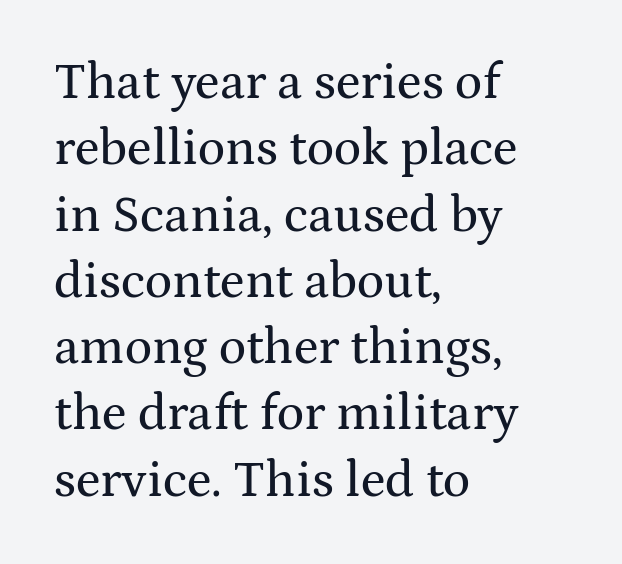
The image shows 51 px wide serif type, upright; set left-aligned, normal line spacing (1.3x), normal letter spacing, not underlined; medium stroke contrast and a medium x-height.
